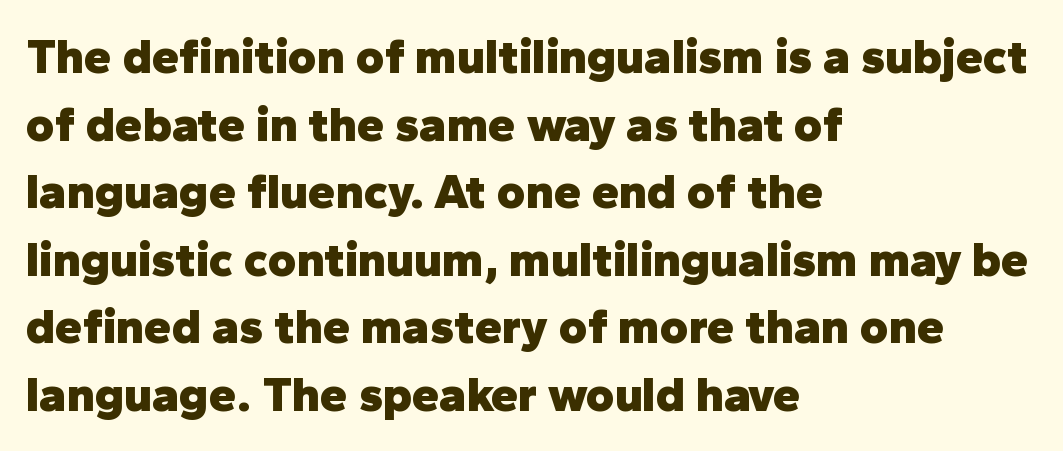
The image shows 49 px heavy sans-serif type, upright; set left-aligned, normal line spacing (1.38x), normal letter spacing, not underlined; low stroke contrast and a medium x-height.
